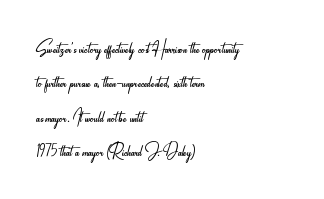
Q: Is the text bold? A: No.
Q: Is the text italic (slanted)? A: Yes.
Q: Is the text underlined? A: No.
Q: How is the paragraph aligned? A: Left-aligned.
Q: Is the spacing between letters normal or unusually wide? A: Normal.
Q: Is the spacing between lines tight, normal or loose? A: Normal.
